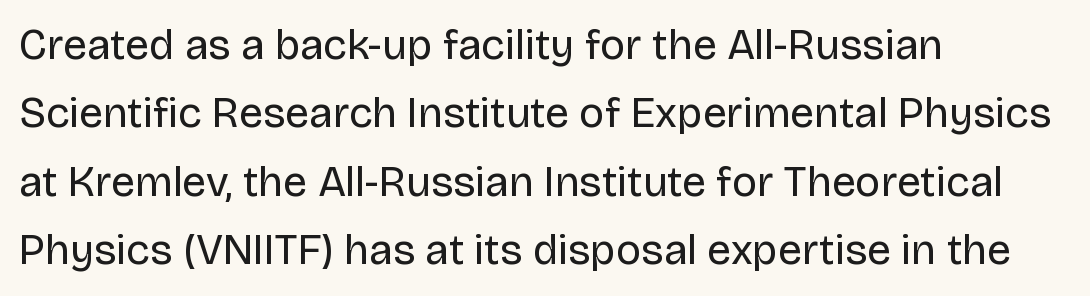
The image shows 43 px regular-weight sans-serif type, upright; set left-aligned, normal line spacing (1.59x), normal letter spacing, not underlined; low stroke contrast and a large x-height.
